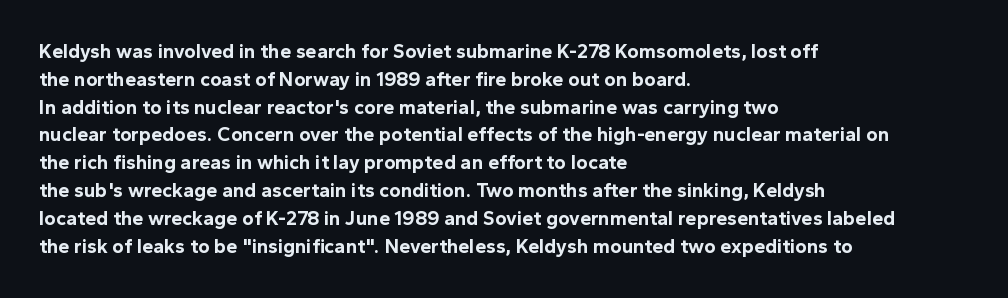
Is there any slant? The stems are plumb. Notice how thick the strokes are: this is what a full bold looks like. The vertical gap from one line to the next is medium. Leftover space on each line is placed entirely after the last word. The zone under the glyphs is completely vacant.
